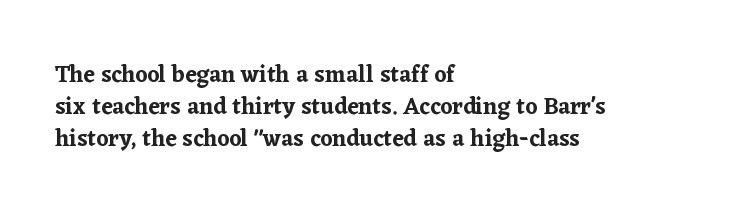
Does the leading feel generous? No, just average. The paragraph shown leans on its left margin. The string is rendered with underlining switched off. Here the glyphs are tracked normally, forming tight word shapes. The font's upright variant was chosen for this text.
